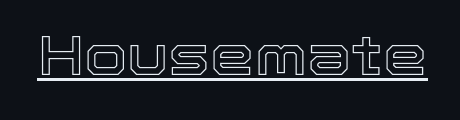
Each letter keeps its own natural width here, so spacing adapts to shape. Caption: standard tracking, unaltered. Does a line run under the words? Yes, clearly. The specimen reads as upright at a glance.
